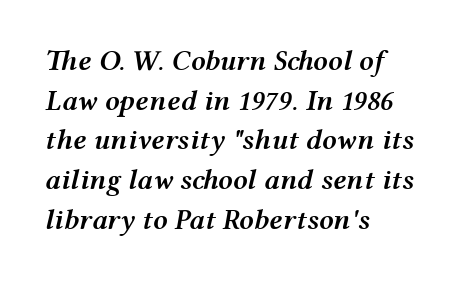
The image shows 29 px semibold, wide type, italic (leaning right); set left-aligned, normal line spacing (1.37x), normal letter spacing, not underlined; medium stroke contrast and a medium x-height.
